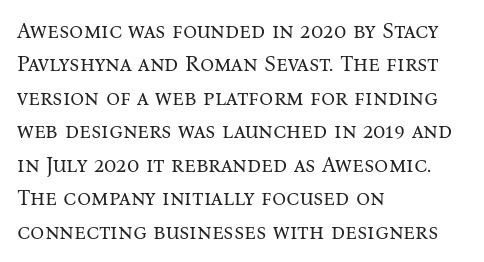
Q: Is the text bold? A: No.
Q: Is the text italic (slanted)? A: No, it is upright.
Q: Is the text underlined? A: No.
Q: How is the paragraph aligned? A: Left-aligned.
Q: Is the spacing between letters normal or unusually wide? A: Normal.
Q: Is the spacing between lines tight, normal or loose? A: Normal.
